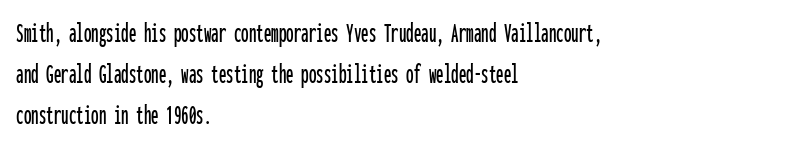
The image shows 30 px condensed sans-serif type, upright, monospaced; set left-aligned, normal line spacing (1.37x), normal letter spacing, not underlined; low stroke contrast and a medium x-height.
